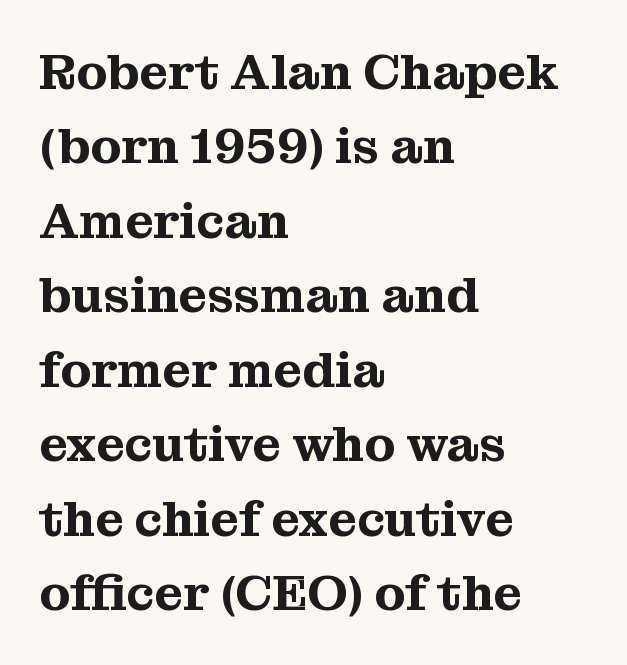
Q: Is the text italic (slanted)? A: No, it is upright.
Q: Is the typeface a serif or a sans-serif typeface? A: Serif.
Q: Is the text underlined? A: No.
Q: How is the paragraph aligned? A: Left-aligned.
Q: Is the spacing between letters normal or unusually wide? A: Normal.
Q: Is the spacing between lines tight, normal or loose? A: Normal.
Q: Width (condensed, normal, or wide)? A: Normal.
Q: Stroke contrast? A: Medium.
Q: x-height? A: Medium.
Q: Monospaced? A: No.
